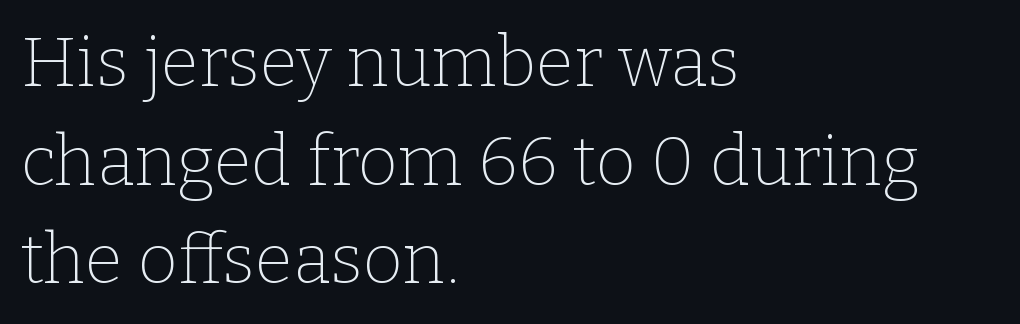
The image shows 69 px thin serif type, upright; set left-aligned, normal line spacing (1.43x), normal letter spacing, not underlined; low stroke contrast and a medium x-height.
